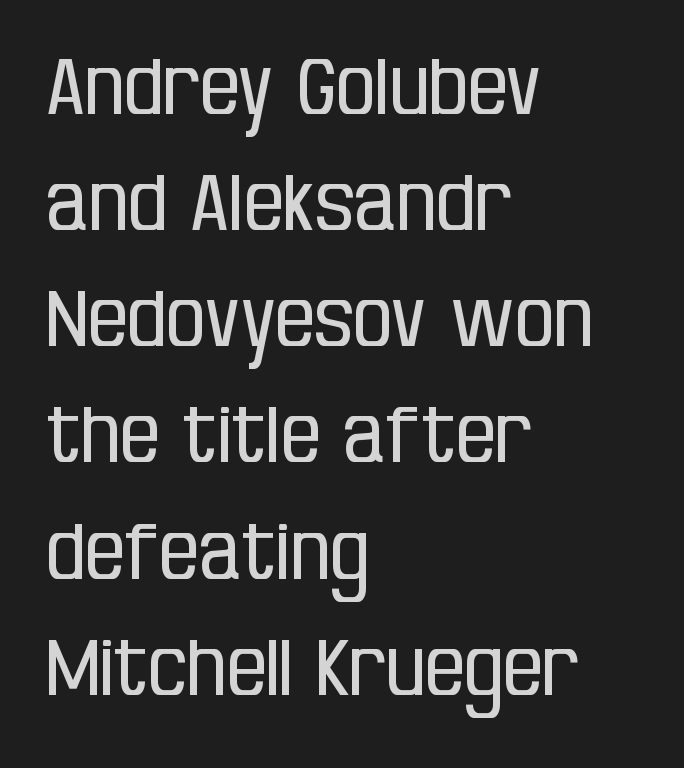
Q: Is the text bold? A: No.
Q: Is the text italic (slanted)? A: No, it is upright.
Q: Is the typeface a serif or a sans-serif typeface? A: Sans-serif.
Q: Is the text underlined? A: No.
Q: How is the paragraph aligned? A: Left-aligned.
Q: Is the spacing between letters normal or unusually wide? A: Normal.
Q: Is the spacing between lines tight, normal or loose? A: Normal.
Q: Width (condensed, normal, or wide)? A: Condensed.
Q: Stroke contrast? A: Low.
Q: x-height? A: Large.
Q: Monospaced? A: No.
